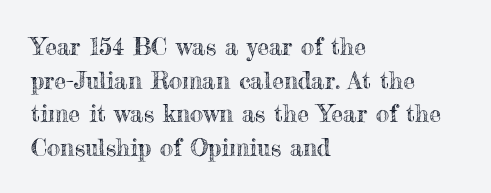
{"italic": "no", "underline": "no", "align": "left", "line_spacing": "normal", "line_spacing_ratio": 1.4, "letter_spacing": "normal", "letter_spacing_em": 0.0, "glyph_px": 24}
